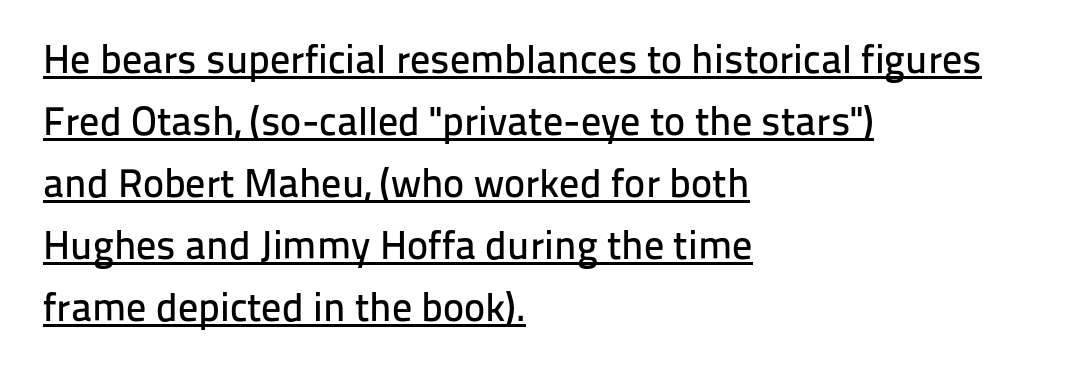
Q: Is the text italic (slanted)? A: No, it is upright.
Q: Is the typeface a serif or a sans-serif typeface? A: Sans-serif.
Q: Is the text underlined? A: Yes.
Q: How is the paragraph aligned? A: Left-aligned.
Q: Is the spacing between letters normal or unusually wide? A: Normal.
Q: Is the spacing between lines tight, normal or loose? A: Normal.
Q: Width (condensed, normal, or wide)? A: Normal.
Q: Stroke contrast? A: Low.
Q: x-height? A: Medium.
Q: Monospaced? A: No.
